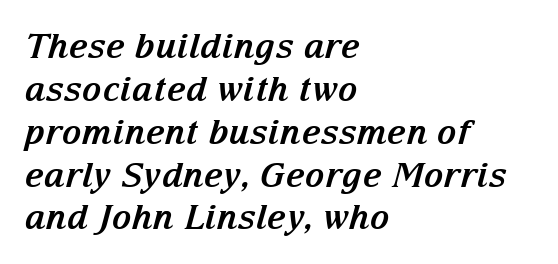
Q: Is the text bold? A: Yes.
Q: Is the text italic (slanted)? A: Yes, it leans right by about 15 degrees.
Q: Is the typeface a serif or a sans-serif typeface? A: Serif.
Q: Is the text underlined? A: No.
Q: How is the paragraph aligned? A: Left-aligned.
Q: Is the spacing between letters normal or unusually wide? A: Normal.
Q: Is the spacing between lines tight, normal or loose? A: Normal.
Q: Width (condensed, normal, or wide)? A: Normal.
Q: Stroke contrast? A: Medium.
Q: x-height? A: Medium.
Q: Monospaced? A: No.
